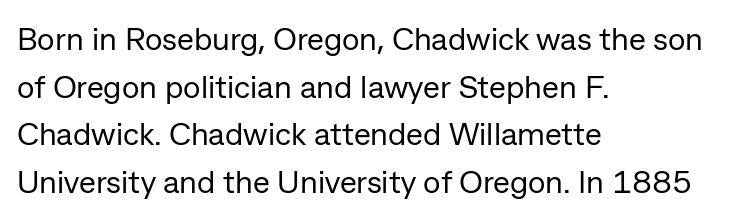
The image shows 32 px regular-weight sans-serif type, upright; set left-aligned, normal line spacing (1.49x), normal letter spacing, not underlined; low stroke contrast and a medium x-height.
